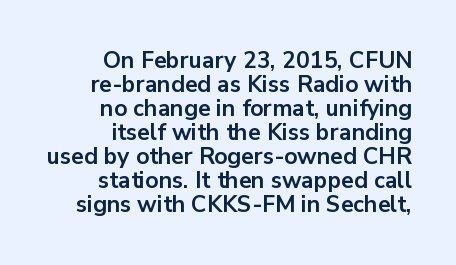
The image shows 23 px bold type, upright; set right-aligned, tight line spacing (1.04x), normal letter spacing, not underlined.
